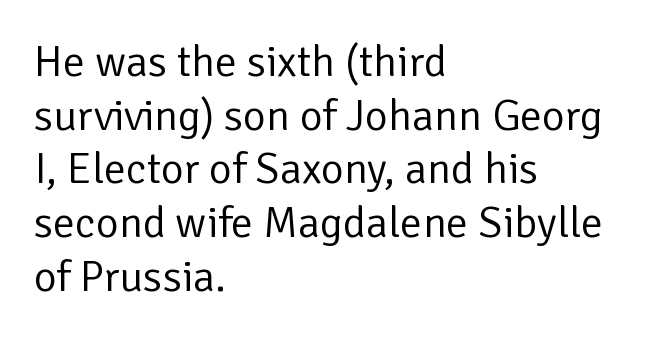
{"serif": "no", "italic": "no", "bold": "no", "weight": "regular", "width": "normal", "stroke_contrast": "low", "x_height": "medium", "monospaced": "no", "underline": "no", "align": "left", "line_spacing_ratio": 1.22, "letter_spacing": "normal", "letter_spacing_em": 0.0, "glyph_px": 44}
